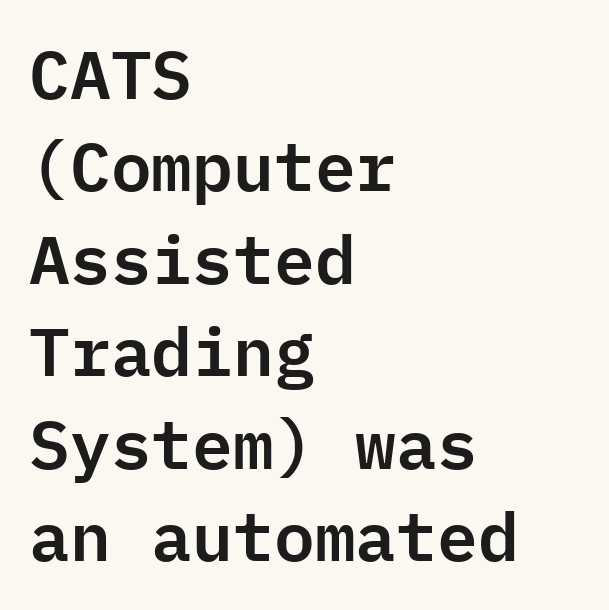
{"serif": "no", "italic": "no", "width": "normal", "stroke_contrast": "low", "x_height": "medium", "monospaced": "yes", "underline": "no", "align": "left", "line_spacing": "normal", "line_spacing_ratio": 1.36, "letter_spacing": "normal", "letter_spacing_em": 0.0, "glyph_px": 68}
